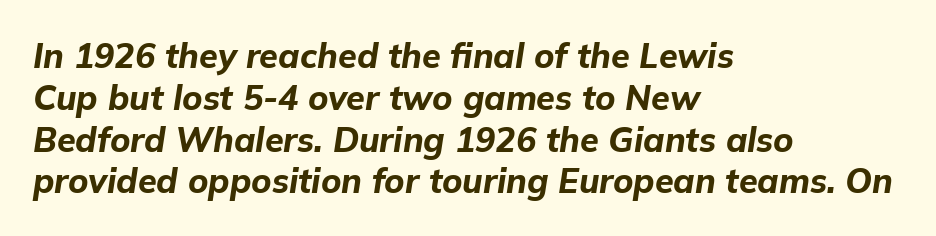
Q: Is the text bold? A: Yes.
Q: Is the text italic (slanted)? A: Yes, it leans right by about 9 degrees.
Q: Is the text underlined? A: No.
Q: How is the paragraph aligned? A: Left-aligned.
Q: Is the spacing between letters normal or unusually wide? A: Normal.
Q: Width (condensed, normal, or wide)? A: Normal.
Q: Stroke contrast? A: Low.
Q: x-height? A: Medium.
Q: Monospaced? A: No.
